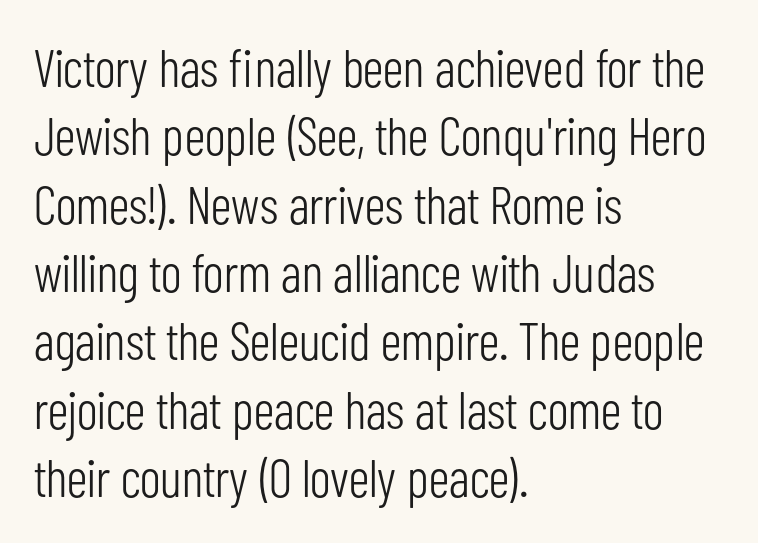
{"serif": "no", "italic": "no", "bold": "no", "weight": "light", "width": "condensed", "stroke_contrast": "low", "x_height": "medium", "monospaced": "no", "underline": "no", "align": "left", "line_spacing": "normal", "line_spacing_ratio": 1.29, "letter_spacing": "normal", "letter_spacing_em": 0.0, "glyph_px": 53}
